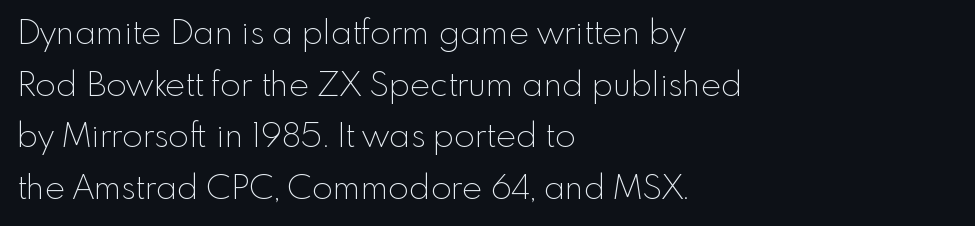
Is there much room between lines? A standard amount, neither cramped nor airy. The type is set solid horizontally, with unmodified tracking. The rendering anchors every line to the left-hand side. Examine the stroke ends and you'll find no serifs. No heavy texture on the line: the type isn't bold. No italicization has been applied; the sample stays upright.
